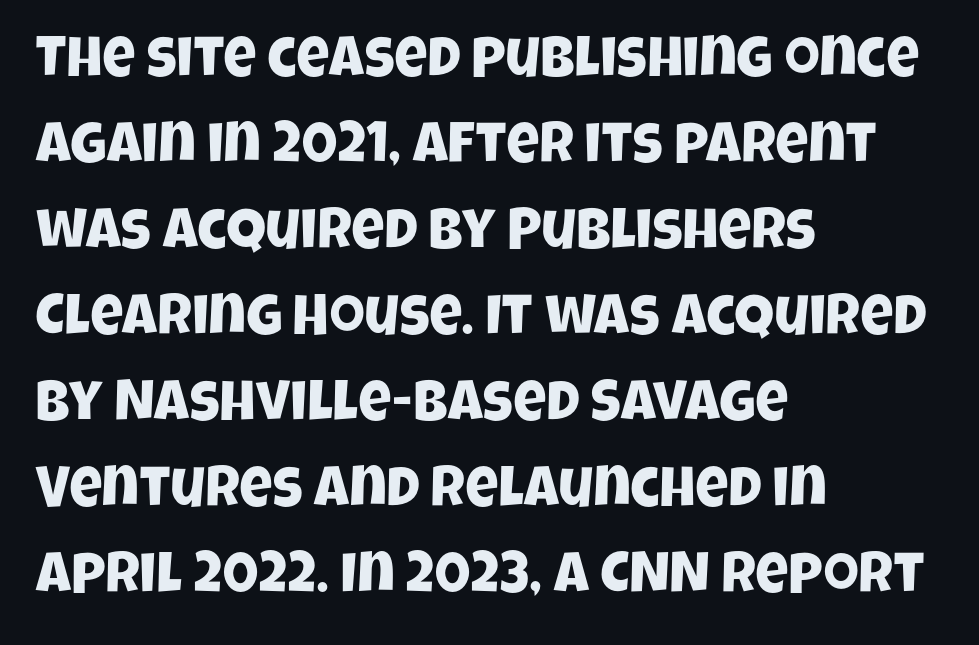
{"serif": "no", "width": "condensed", "stroke_contrast": "low", "x_height": "large", "monospaced": "no", "underline": "no", "align": "left", "line_spacing": "normal", "line_spacing_ratio": 1.51, "letter_spacing": "normal", "letter_spacing_em": 0.0, "glyph_px": 57}
